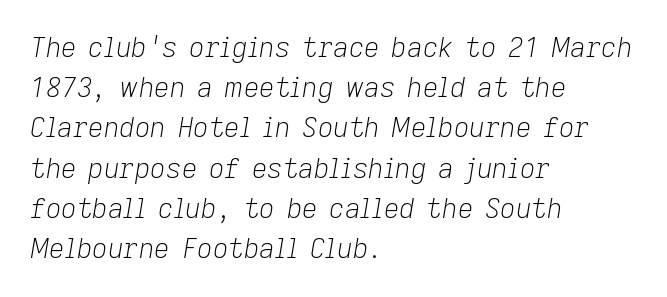
Q: Is the text bold? A: No.
Q: Is the text italic (slanted)? A: Yes, it leans right by about 9 degrees.
Q: Is the text underlined? A: No.
Q: How is the paragraph aligned? A: Left-aligned.
Q: Is the spacing between letters normal or unusually wide? A: Normal.
Q: Is the spacing between lines tight, normal or loose? A: Normal.
